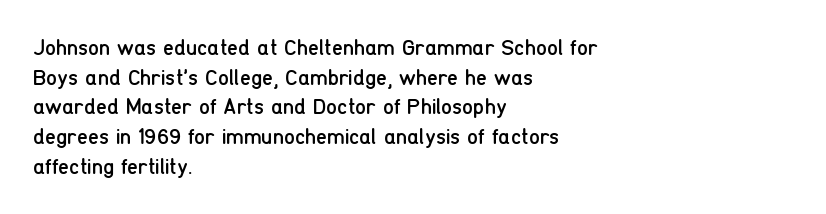
The image shows 22 px text type, upright; set left-aligned, normal line spacing (1.35x), normal letter spacing, not underlined.
